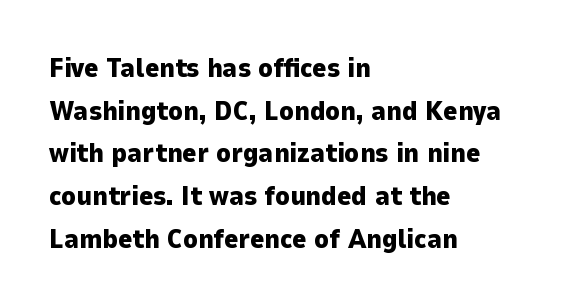
The image shows 27 px bold type, upright; set left-aligned, normal line spacing (1.58x), normal letter spacing, not underlined.
